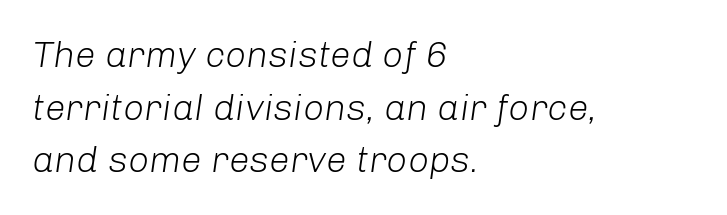
{"italic": "yes", "lean": "right", "slant_degrees": 8, "bold": "no", "weight": "light", "width": "normal", "stroke_contrast": "low", "x_height": "medium", "monospaced": "no", "underline": "no", "align": "left", "line_spacing": "normal", "line_spacing_ratio": 1.42, "letter_spacing": "normal", "letter_spacing_em": 0.0, "glyph_px": 37}
